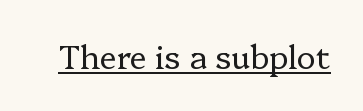
The image shows 32 px regular-weight serif type, upright; set normal letter spacing, underlined; low stroke contrast and a medium x-height.
